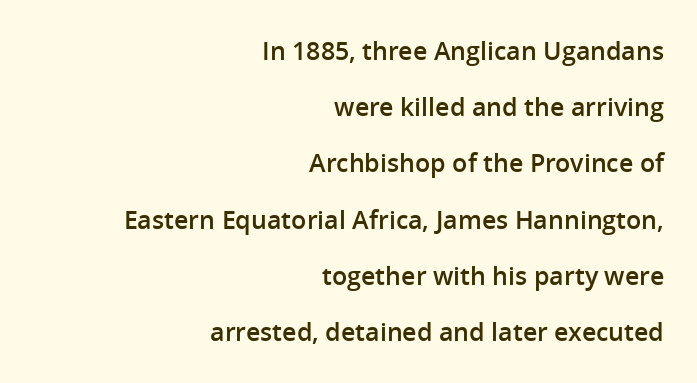
A typesetter would call this leading open, well beyond the default. The rendering keeps characters at their native spacing. The paragraph has a hard right edge and a soft left edge. Its strokes are somewhat broadened, the hallmark of semibold type. Only glyphs here, with clear space below each row. This is roman type, the default non-slanted kind.
